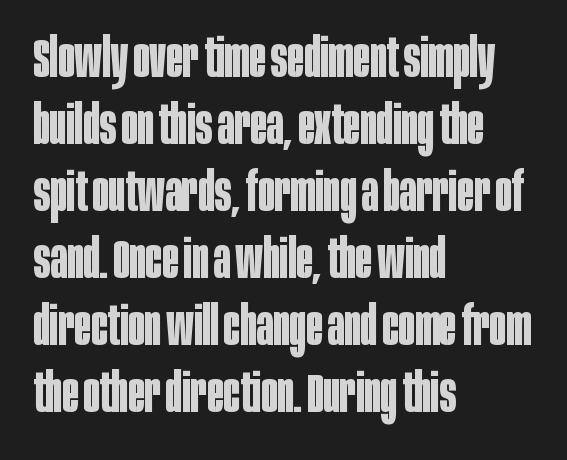
Q: Is the text bold? A: Yes.
Q: Is the text italic (slanted)? A: No, it is upright.
Q: Is the typeface a serif or a sans-serif typeface? A: Sans-serif.
Q: Is the text underlined? A: No.
Q: How is the paragraph aligned? A: Left-aligned.
Q: Is the spacing between letters normal or unusually wide? A: Normal.
Q: Width (condensed, normal, or wide)? A: Condensed.
Q: Stroke contrast? A: Low.
Q: x-height? A: Large.
Q: Monospaced? A: No.
